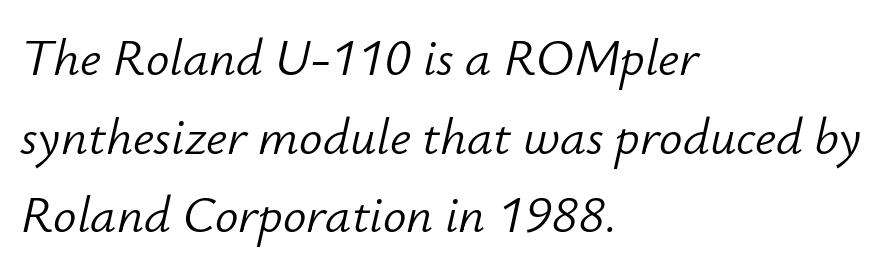
The image shows 52 px light type, italic (leaning right); set left-aligned, normal line spacing (1.51x), normal letter spacing, not underlined; low stroke contrast and a small x-height.
